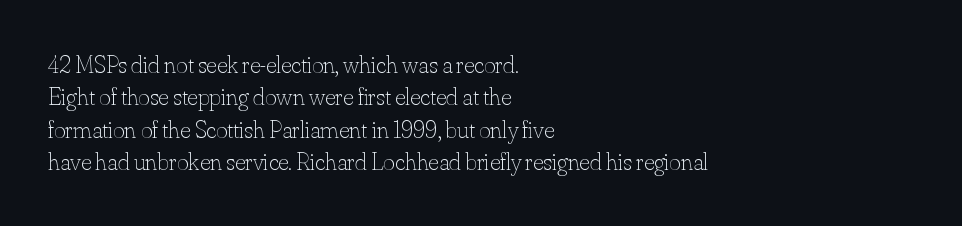
The image shows 25 px text type, upright; set left-aligned, normal line spacing (1.3x), normal letter spacing, not underlined.
